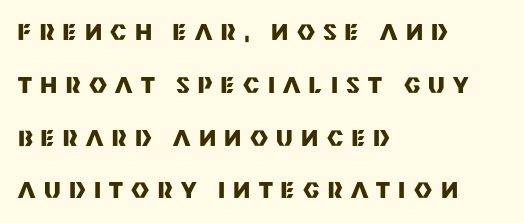
Nope, not italic — everything's standing straight. The vertical gap from one line to the next is large. The letters are spread apart with noticeably loose tracking. Heavy-handed strokes throughout: this text is bold. A classic flush-left, rag-right setting is used for this passage. The zone under the glyphs is completely vacant.
